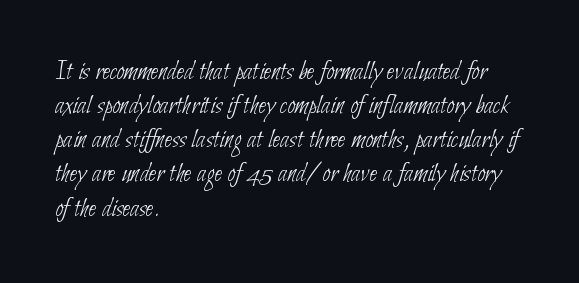
A typesetter would call this zero additional tracking. The face used here is proportionally spaced, like ordinary book or web type. Short and long lines alike share a common starting point at left. Type style note: lacks serifs.
